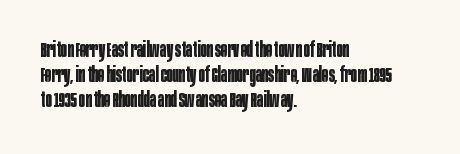
The image shows 21 px bold type, upright; set left-aligned, line spacing 1.2x, normal letter spacing, not underlined.
